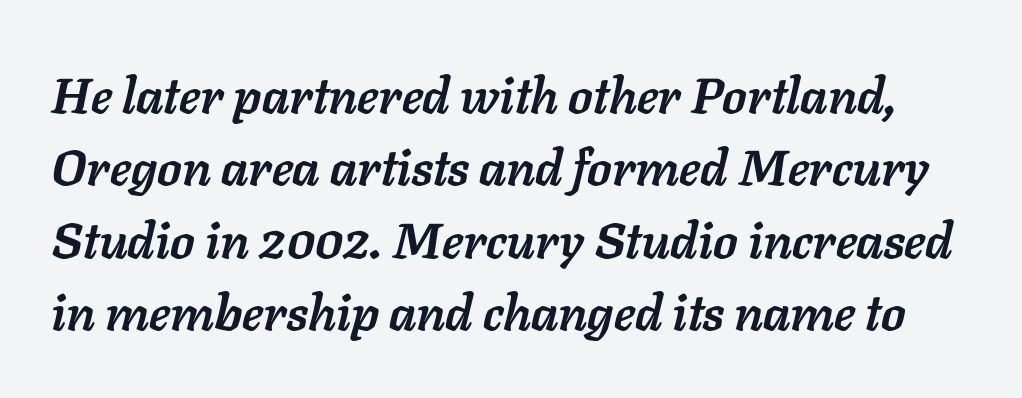
Q: Is the text bold? A: Yes.
Q: Is the text italic (slanted)? A: Yes, it leans right by about 11 degrees.
Q: Is the text underlined? A: No.
Q: Is the spacing between letters normal or unusually wide? A: Normal.
Q: Is the spacing between lines tight, normal or loose? A: Normal.
Q: Width (condensed, normal, or wide)? A: Normal.
Q: Stroke contrast? A: Low.
Q: x-height? A: Medium.
Q: Monospaced? A: No.
